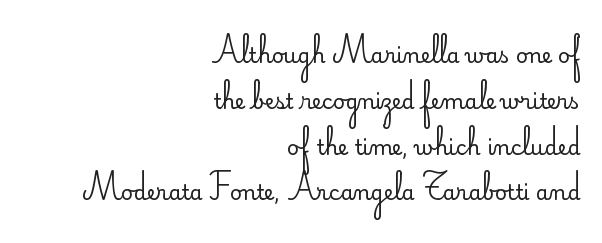
The image shows 21 px text type, upright; set right-aligned, loose line spacing (2.18x), normal letter spacing, not underlined.
